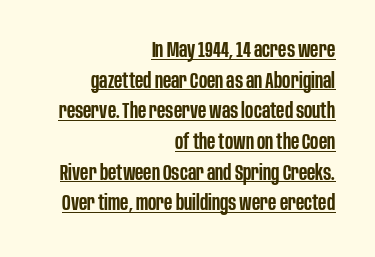
The image shows 21 px text type, upright; set right-aligned, normal line spacing (1.46x), normal letter spacing, underlined.
